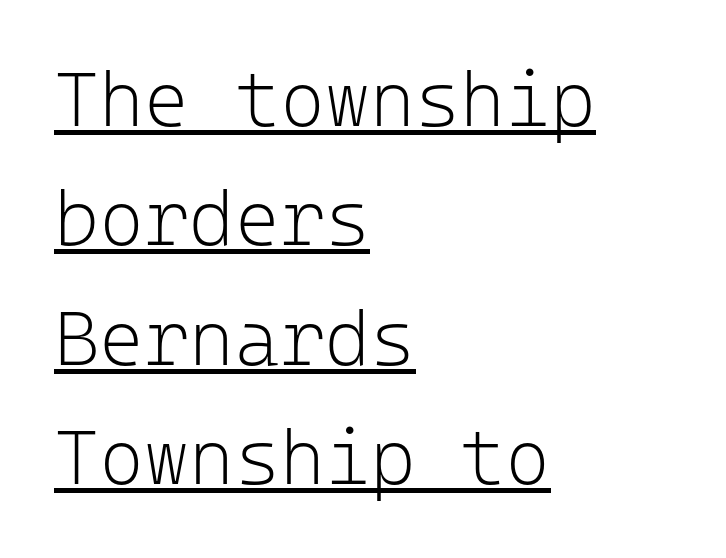
The image shows 77 px light sans-serif type, upright, monospaced; set left-aligned, normal line spacing (1.55x), normal letter spacing, underlined; low stroke contrast and a medium x-height.
